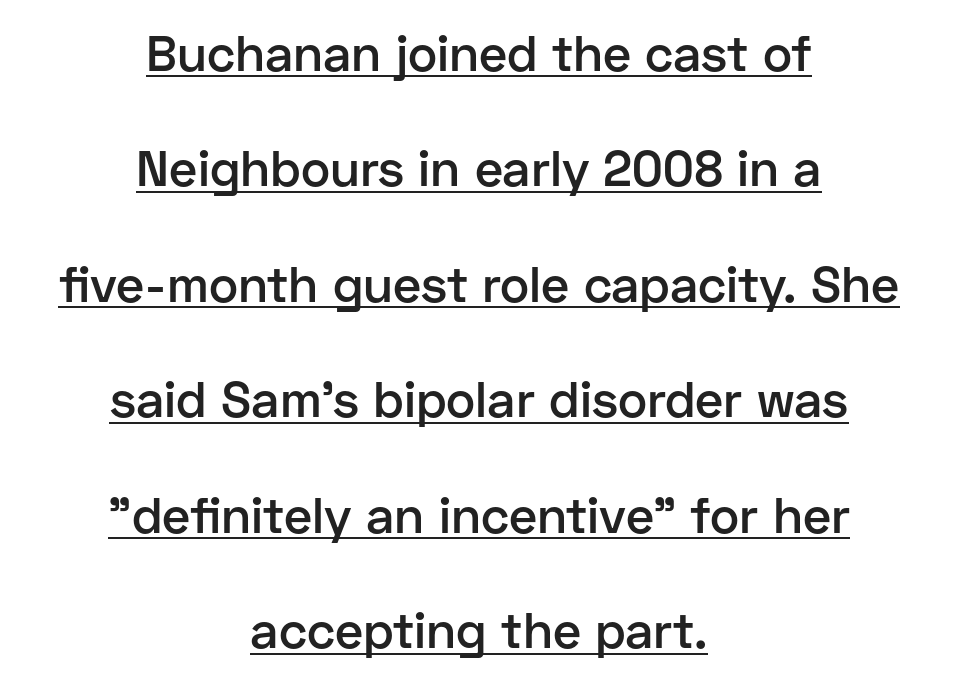
Posture: vertical. You can see a thin bar hugging the bottom of the glyphs. Note the varied advance widths — an 'i' is clearly narrower than an 'm'. These lines are composed in type without serifs. No extra tracking has been applied to these lines.
